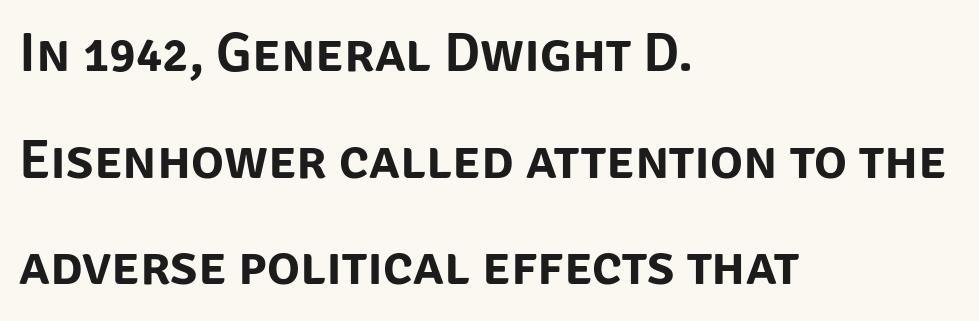
What's the leading like? Stretched, with rows far apart. Rule under the text: the space is simply empty. Honestly, the letter spacing is just normal — you wouldn't notice it. Each letter keeps its own natural width here, so spacing adapts to shape.
